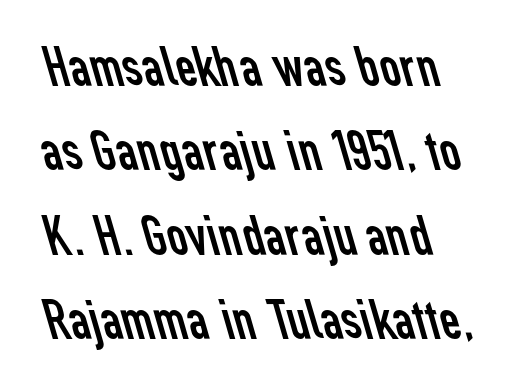
{"serif": "no", "bold": "no", "weight": "regular", "width": "normal", "stroke_contrast": "low", "x_height": "medium", "monospaced": "no", "underline": "no", "line_spacing": "normal", "line_spacing_ratio": 1.48, "letter_spacing": "normal", "letter_spacing_em": 0.0, "glyph_px": 57}
